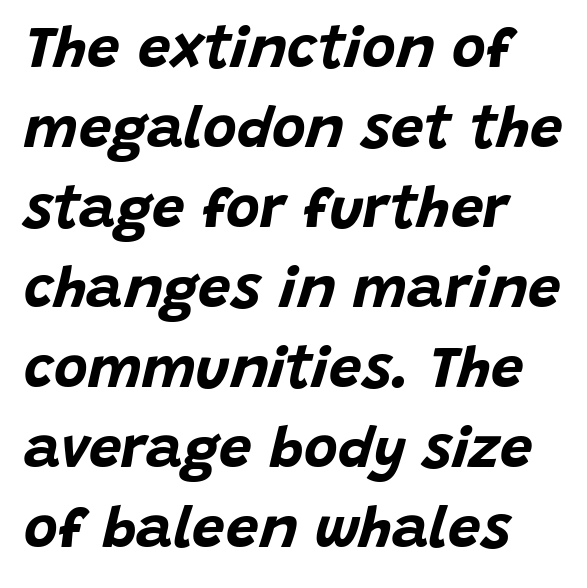
Q: Is the text bold? A: Yes.
Q: Is the text italic (slanted)? A: Yes, it leans right by about 15 degrees.
Q: Is the text underlined? A: No.
Q: How is the paragraph aligned? A: Left-aligned.
Q: Is the spacing between letters normal or unusually wide? A: Normal.
Q: Is the spacing between lines tight, normal or loose? A: Normal.
Q: Width (condensed, normal, or wide)? A: Normal.
Q: Stroke contrast? A: Low.
Q: x-height? A: Large.
Q: Monospaced? A: No.
